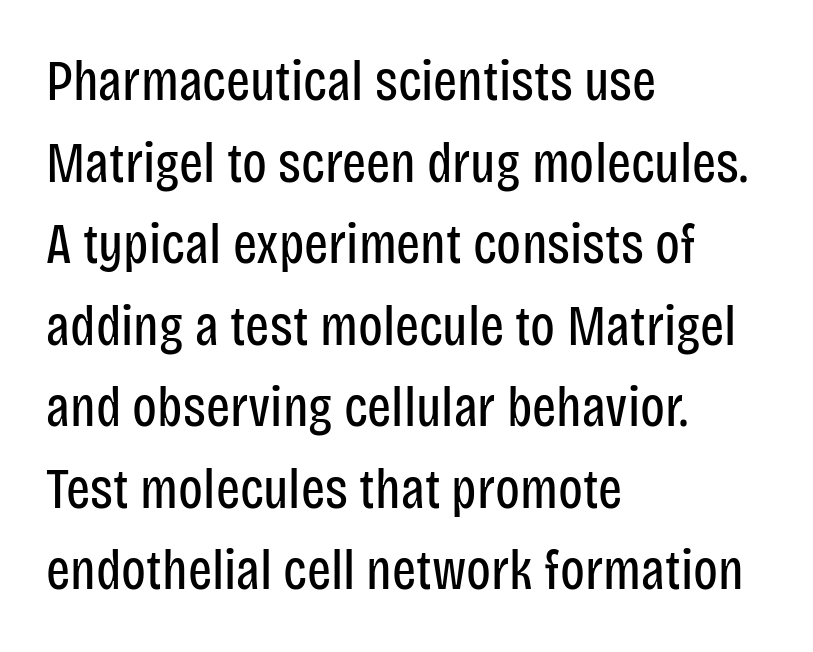
{"serif": "no", "italic": "no", "bold": "no", "weight": "regular", "width": "condensed", "stroke_contrast": "low", "x_height": "large", "monospaced": "no", "underline": "no", "align": "left", "line_spacing": "normal", "line_spacing_ratio": 1.43, "letter_spacing": "normal", "letter_spacing_em": 0.0, "glyph_px": 57}
